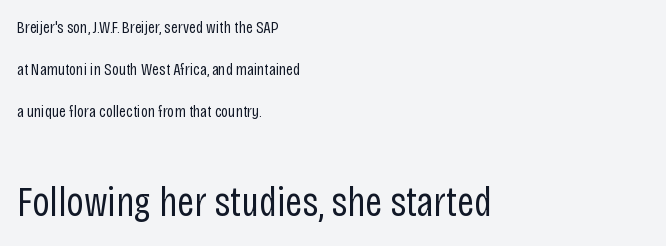
The image shows 42 px regular-weight, condensed sans-serif type, upright; set left-aligned, loose line spacing (2.46x), normal letter spacing, not underlined; the second (bottom) block is 2.47x larger; low stroke contrast and a large x-height.
